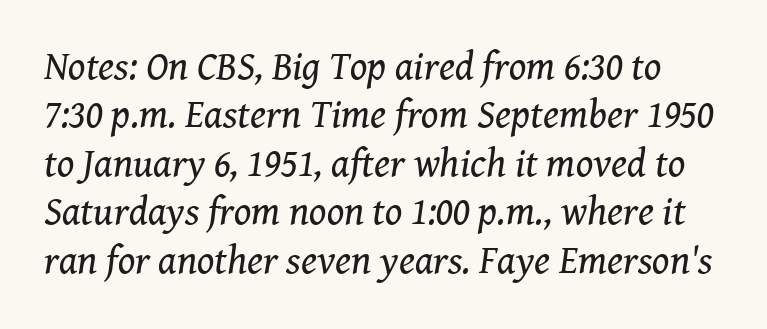
Q: Is the text bold? A: No.
Q: Is the text italic (slanted)? A: Yes, it leans right by about 8 degrees.
Q: Is the typeface a serif or a sans-serif typeface? A: Serif.
Q: Is the text underlined? A: No.
Q: Is the spacing between letters normal or unusually wide? A: Normal.
Q: Width (condensed, normal, or wide)? A: Normal.
Q: Stroke contrast? A: Medium.
Q: x-height? A: Medium.
Q: Monospaced? A: No.
